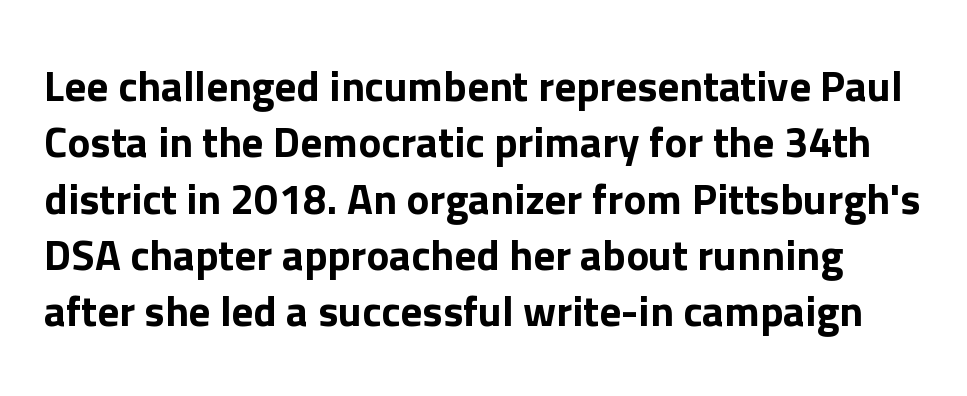
The image shows 43 px sans-serif type, upright; set normal line spacing (1.31x), normal letter spacing, not underlined; low stroke contrast and a medium x-height.
